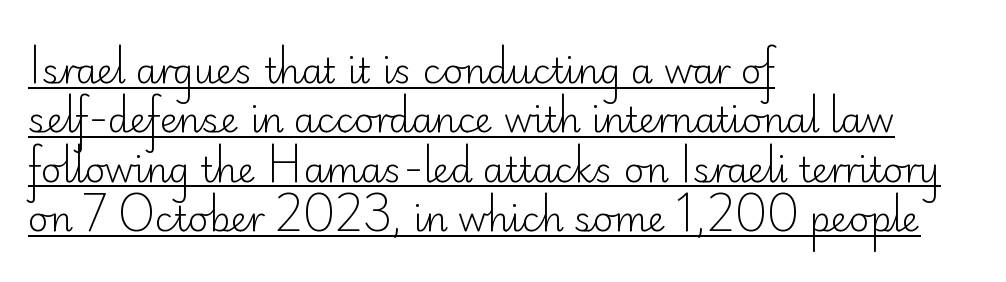
Q: Is the text bold? A: No.
Q: Is the text italic (slanted)? A: No, it is upright.
Q: Is the typeface a serif or a sans-serif typeface? A: Sans-serif.
Q: Is the text underlined? A: Yes.
Q: How is the paragraph aligned? A: Left-aligned.
Q: Is the spacing between letters normal or unusually wide? A: Normal.
Q: Is the spacing between lines tight, normal or loose? A: Normal.
Q: Width (condensed, normal, or wide)? A: Normal.
Q: Stroke contrast? A: Low.
Q: x-height? A: Small.
Q: Monospaced? A: No.
